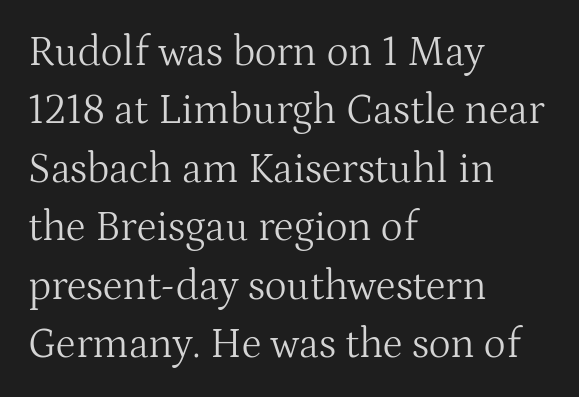
The image shows 42 px light serif type, upright; set left-aligned, normal line spacing (1.39x), normal letter spacing, not underlined; medium stroke contrast and a medium x-height.
